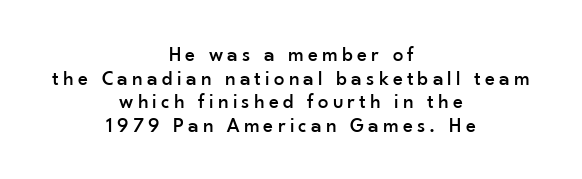
{"italic": "no", "underline": "no", "align": "center", "line_spacing": "tight", "line_spacing_ratio": 1.13, "letter_spacing": "wide", "letter_spacing_em": 0.2, "glyph_px": 21}
